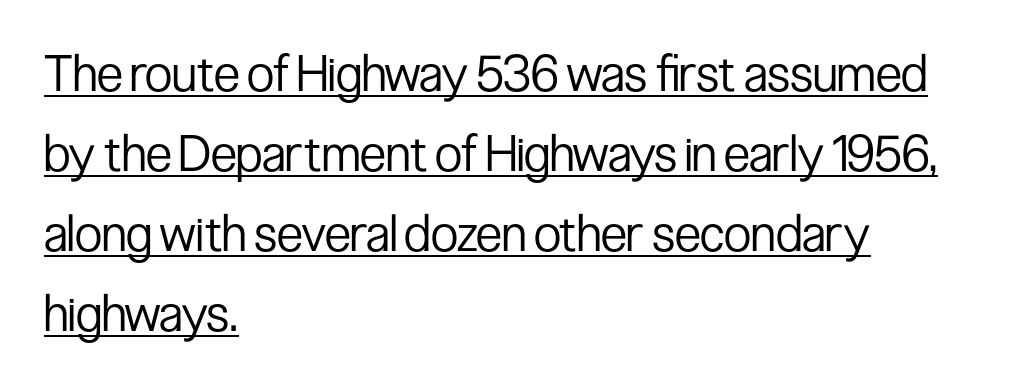
The face used here is proportionally spaced, like ordinary book or web type. The strokes carry an ordinary text weight at most. The horizontal fit of the characters is conventional and even. Every row of glyphs begins at an identical x-position on the left. In terms of letterform style, serifs are entirely absent.
